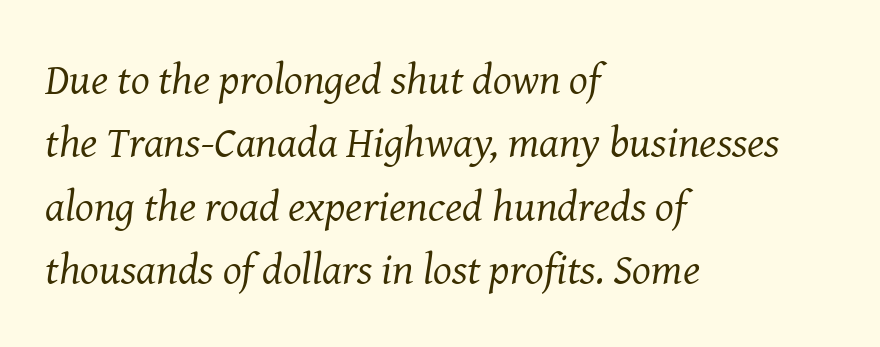
Visually the block forms a straight wall on the left and a jagged coastline on the right. A bare baseline throughout the passage. Leading matches the norm, producing a regular column. The font's italic variant was chosen for this text. How are the letters spaced? Ordinarily, with no added tracking.
